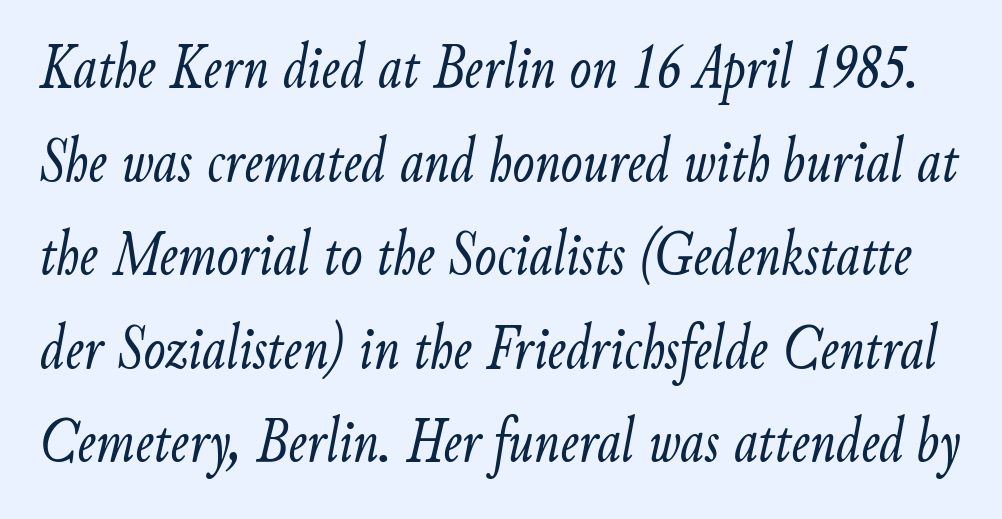
In terms of posture, this sample is oblique. No chunkiness to these letters — they're not bold. Underlining? Definitely not there. You could call the tracking neutral — neither tight nor loose. Quick note: interline space is typical. Spacing verdict: proportional, widths tailored to each character.
